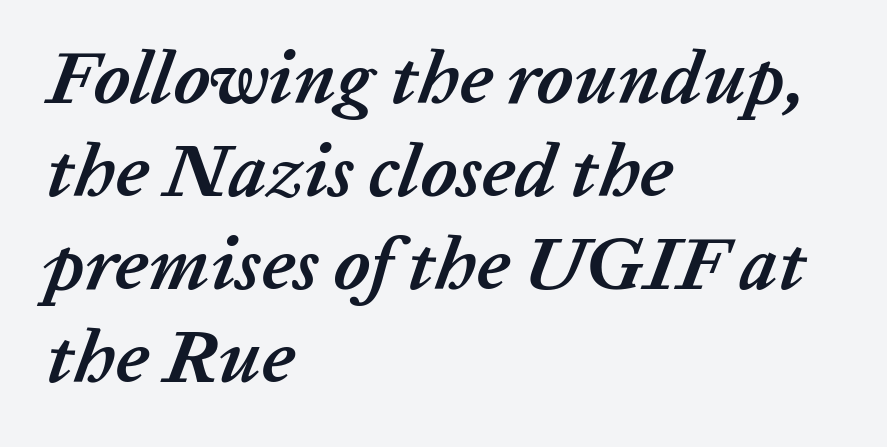
The image shows 75 px semibold type, italic (leaning right); set left-aligned, line spacing 1.24x, normal letter spacing, not underlined; low stroke contrast and a medium x-height.
